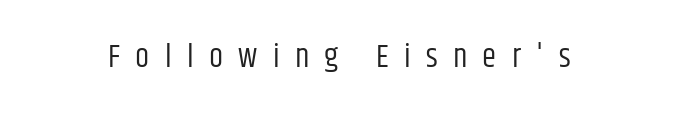
Q: Is the text bold? A: No.
Q: Is the text italic (slanted)? A: No, it is upright.
Q: Is the typeface a serif or a sans-serif typeface? A: Sans-serif.
Q: Is the text underlined? A: No.
Q: Is the spacing between letters normal or unusually wide? A: Unusually wide.
Q: Width (condensed, normal, or wide)? A: Condensed.
Q: Stroke contrast? A: Low.
Q: x-height? A: Large.
Q: Monospaced? A: No.
